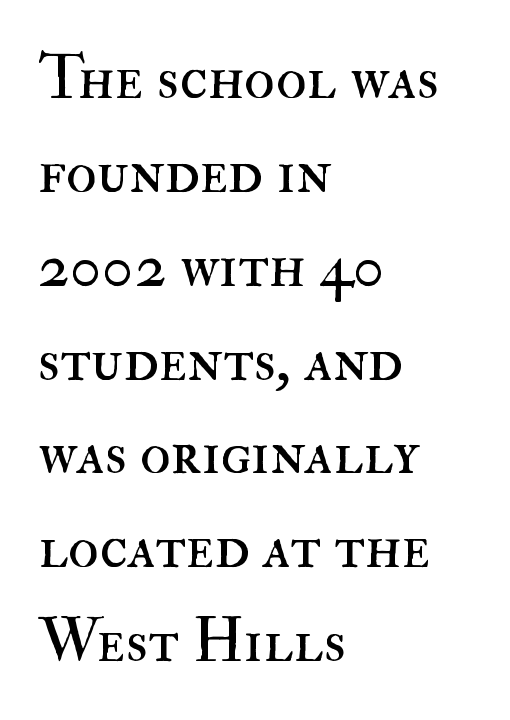
The rendering keeps characters at their native spacing. Plain, unruled lines of type. This sample uses an upright cut, with every glyph sitting square on the baseline. The compositor pushed each line to the left boundary.
